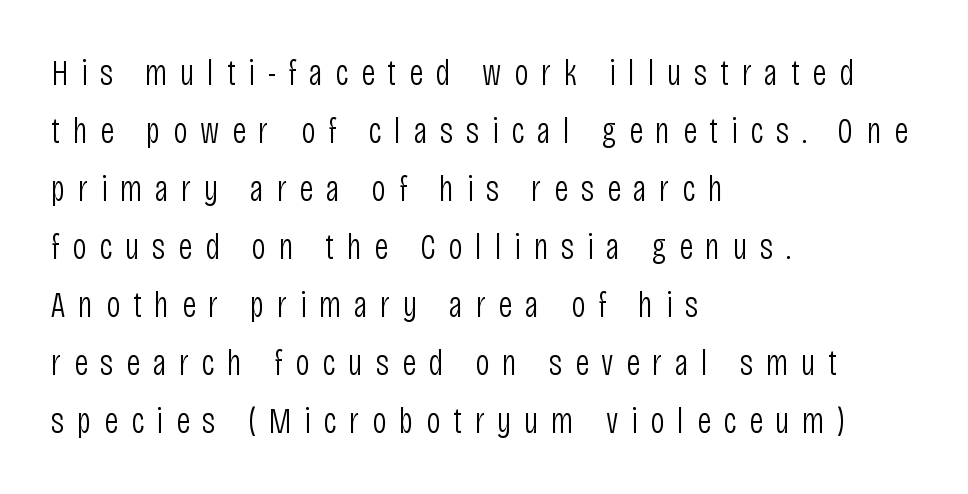
{"serif": "no", "italic": "no", "bold": "no", "weight": "light", "width": "condensed", "stroke_contrast": "low", "x_height": "large", "monospaced": "no", "underline": "no", "align": "left", "line_spacing": "normal", "line_spacing_ratio": 1.61, "letter_spacing": "wide", "letter_spacing_em": 0.35, "glyph_px": 36}
